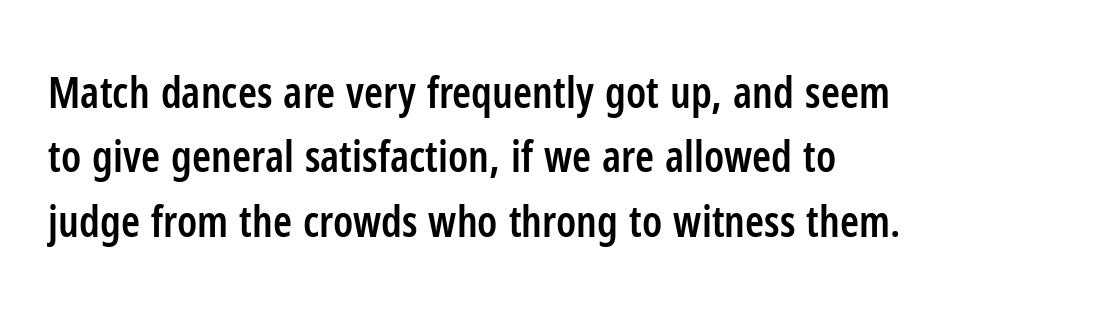
Are there feet on the stems? There aren't — it's a sans. Notice how the passage keeps a crisp vertical edge on the left only. Nothing unusual about the tracking: characters are spaced as the font intends. Is the type bold? Partly — it's a semibold, heavier than regular but not fully bold. When letters stand straight like this, we call the style roman or upright. Proportional: the letters do not fall into vertical columns.
